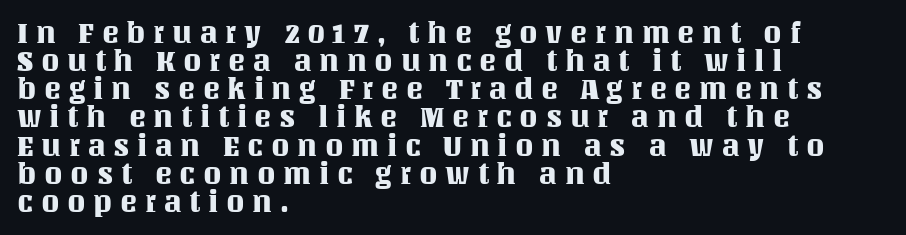
Q: Is the text italic (slanted)? A: No, it is upright.
Q: Is the text underlined? A: No.
Q: How is the paragraph aligned? A: Left-aligned.
Q: Is the spacing between letters normal or unusually wide? A: Unusually wide.
Q: Is the spacing between lines tight, normal or loose? A: Tight.
Q: Width (condensed, normal, or wide)? A: Normal.
Q: Stroke contrast? A: Medium.
Q: x-height? A: Large.
Q: Monospaced? A: No.
